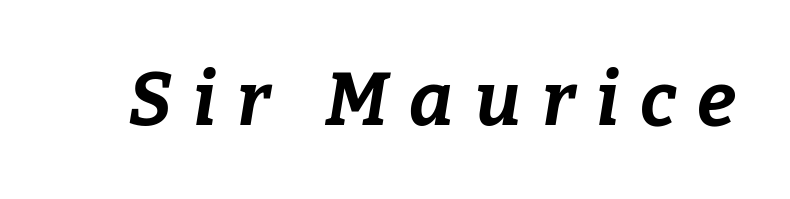
The image shows 75 px bold type, italic (leaning right); set unusually wide letter spacing (+0.28 em), not underlined; low stroke contrast and a medium x-height.
